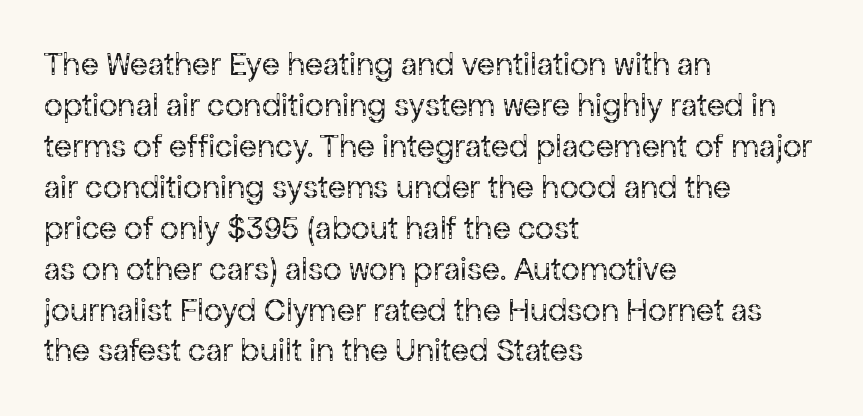
The image shows 33 px regular-weight sans-serif type, upright; set left-aligned, line spacing 1.24x, normal letter spacing, not underlined; low stroke contrast and a medium x-height.
